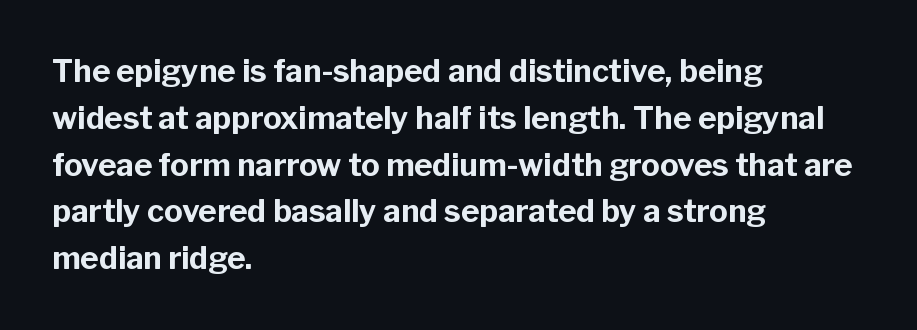
{"serif": "no", "italic": "no", "bold": "yes", "weight": "bold", "width": "normal", "stroke_contrast": "low", "x_height": "medium", "monospaced": "no", "underline": "no", "align": "left", "line_spacing": "normal", "line_spacing_ratio": 1.51, "letter_spacing": "normal", "letter_spacing_em": 0.0, "glyph_px": 31}
